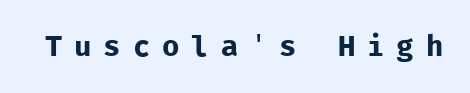
Quick note: not italic, upright. Quick note: underline off. Bold? No — there's no thickening of the strokes. Regarding serifs, this sample does without them. The horizontal fit of the characters is loose and conspicuously gappy.
